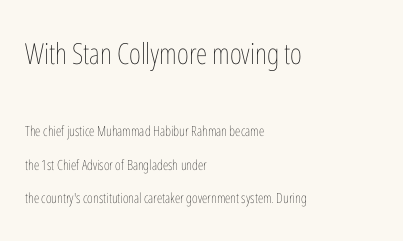
The image shows 29 px thin, condensed type, upright; set left-aligned, loose line spacing (2.38x), normal letter spacing, not underlined; the first (top) block is 2.07x larger; low stroke contrast and a medium x-height.
